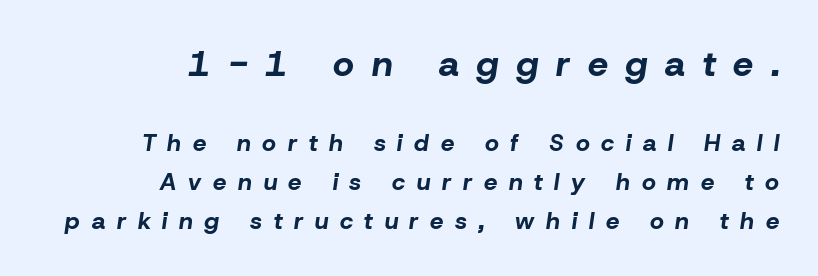
Q: Is the text bold? A: Yes.
Q: Is the text italic (slanted)? A: Yes, it leans right by about 8 degrees.
Q: Is the text underlined? A: No.
Q: How is the paragraph aligned? A: Right-aligned.
Q: Is the spacing between letters normal or unusually wide? A: Unusually wide.
Q: Is the spacing between lines tight, normal or loose? A: Normal.
Q: Which block of text is set in a larger size, the first (top) or the second (bottom)? A: The first (top) one.
Q: Width (condensed, normal, or wide)? A: Normal.
Q: Stroke contrast? A: Low.
Q: x-height? A: Medium.
Q: Monospaced? A: No.
